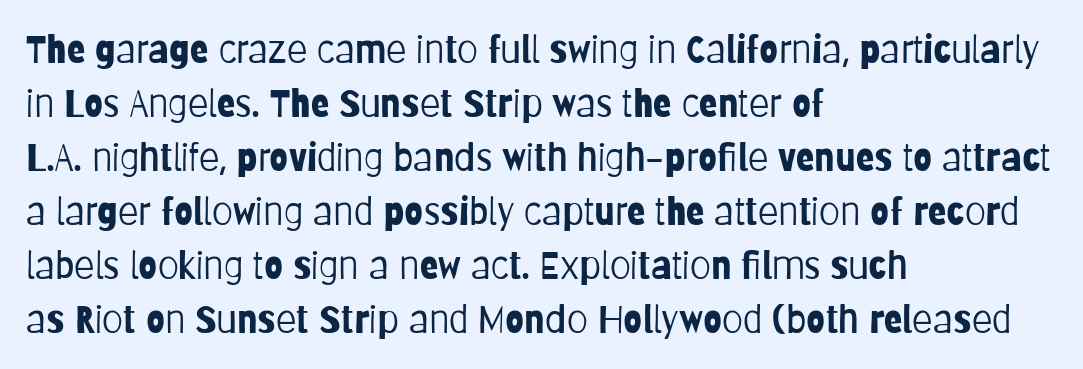
{"serif": "no", "italic": "no", "bold": "no", "weight": "light", "width": "condensed", "stroke_contrast": "low", "x_height": "large", "monospaced": "no", "underline": "no", "align": "left", "line_spacing": "normal", "line_spacing_ratio": 1.42, "letter_spacing": "normal", "letter_spacing_em": 0.0, "glyph_px": 38}
